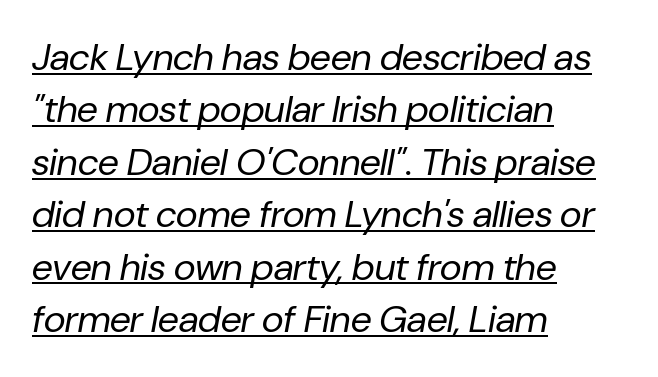
Honestly, the row spacing looks completely unremarkable. Is the block centered? No — it sits flush against the left margin. The glyphs are accompanied by a horizontal stroke just below them. Stems here are at most as thick as an everyday book face. The lettering tilts uniformly, giving the passage an italic look. Spacing between characters is what you'd get straight out of the box.
